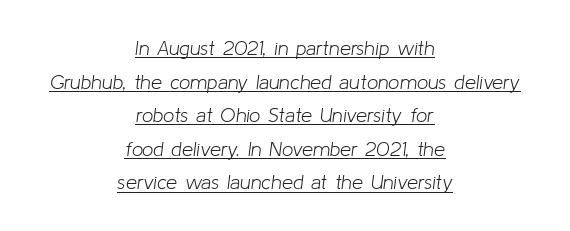
The characters are drawn with everyday or finer stroke widths. Like a heading marked for emphasis, these lines bear an underscore. No extra tracking has been applied to these lines. The setting favours the middle, as headings and verse often do. Interline gaps are of average width in this sample.
